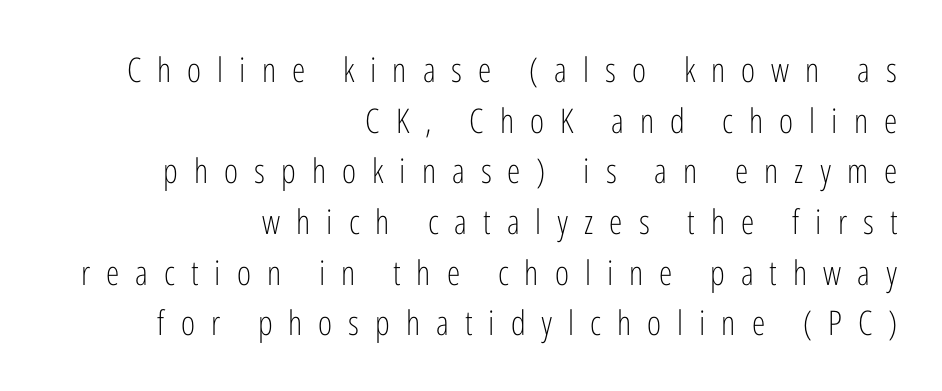
{"serif": "no", "italic": "no", "bold": "no", "weight": "light", "width": "condensed", "stroke_contrast": "low", "x_height": "medium", "monospaced": "no", "underline": "no", "align": "right", "line_spacing": "normal", "line_spacing_ratio": 1.49, "letter_spacing": "wide", "letter_spacing_em": 0.47, "glyph_px": 34}
